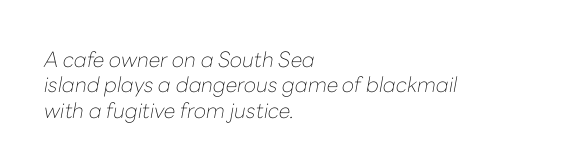
{"italic": "yes", "lean": "right", "slant_degrees": 10, "bold": "no", "underline": "no", "align": "left", "line_spacing_ratio": 1.21, "letter_spacing": "normal", "letter_spacing_em": 0.0, "glyph_px": 21}
